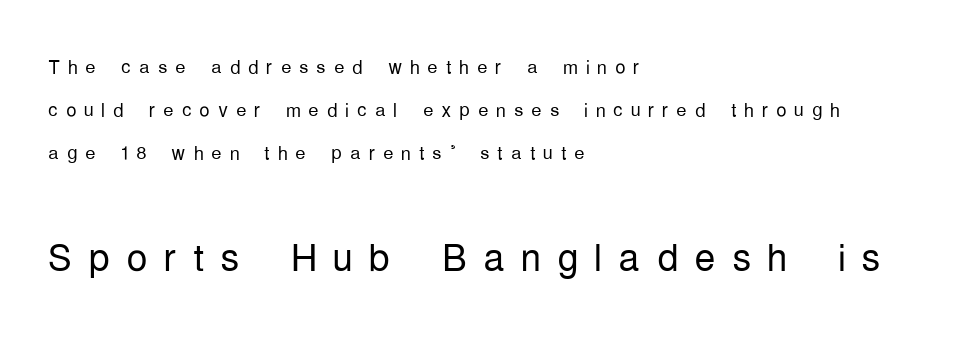
Q: Is the text bold? A: No.
Q: Is the text italic (slanted)? A: No, it is upright.
Q: Is the typeface a serif or a sans-serif typeface? A: Sans-serif.
Q: Is the text underlined? A: No.
Q: How is the paragraph aligned? A: Left-aligned.
Q: Is the spacing between letters normal or unusually wide? A: Unusually wide.
Q: Is the spacing between lines tight, normal or loose? A: Normal.
Q: Which block of text is set in a larger size, the first (top) or the second (bottom)? A: The second (bottom) one.
Q: Width (condensed, normal, or wide)? A: Condensed.
Q: Stroke contrast? A: Low.
Q: x-height? A: Medium.
Q: Monospaced? A: No.
